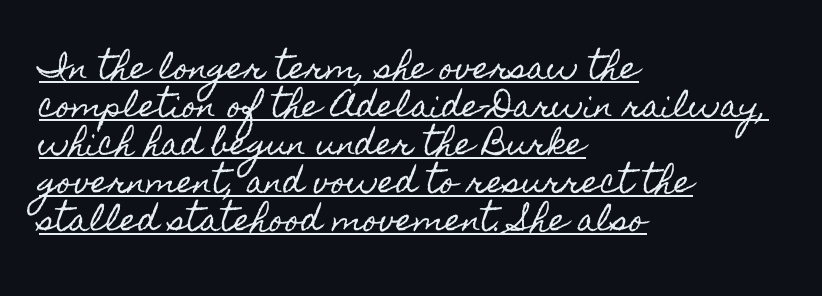
Q: Is the text italic (slanted)? A: Yes.
Q: Is the text underlined? A: Yes.
Q: How is the paragraph aligned? A: Left-aligned.
Q: Is the spacing between letters normal or unusually wide? A: Normal.
Q: Is the spacing between lines tight, normal or loose? A: Normal.
Q: Width (condensed, normal, or wide)? A: Condensed.
Q: x-height? A: Small.
Q: Monospaced? A: No.
